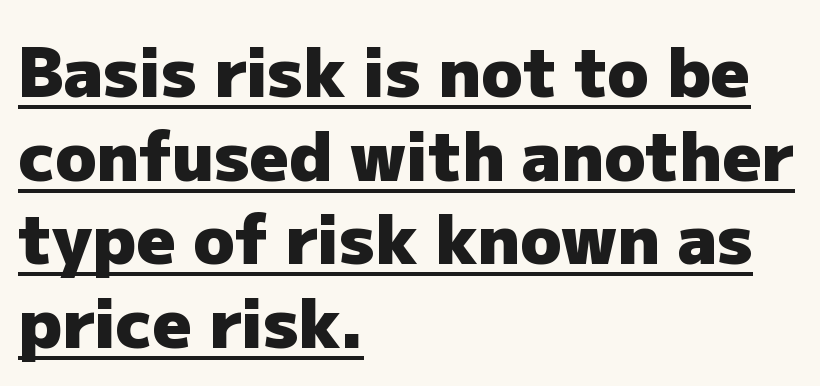
These lines keep a tight, regular rhythm from letter to letter. A sans-serif font was chosen for this passage. Posture: straight, roman, zero tilt. The rendering uses natural spacing where letterforms have individual widths. The letters are bold, with thick, heavy strokes.
